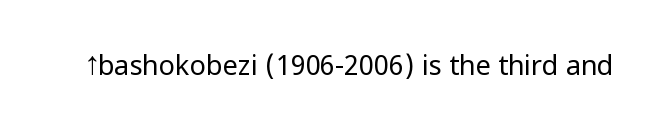
Has an underline been added? It has not. The type is set solid horizontally, with unmodified tracking. The characters are drawn with everyday or finer stroke widths. Every character sits straight up, as roman type does.
